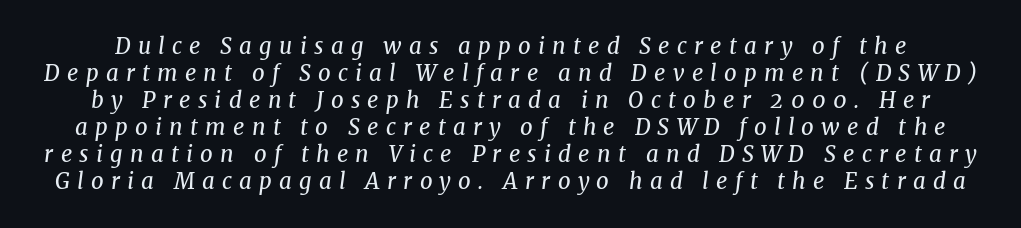
The image shows 22 px text type, italic (leaning right); set line spacing 1.23x, unusually wide letter spacing (+0.33 em), not underlined.
